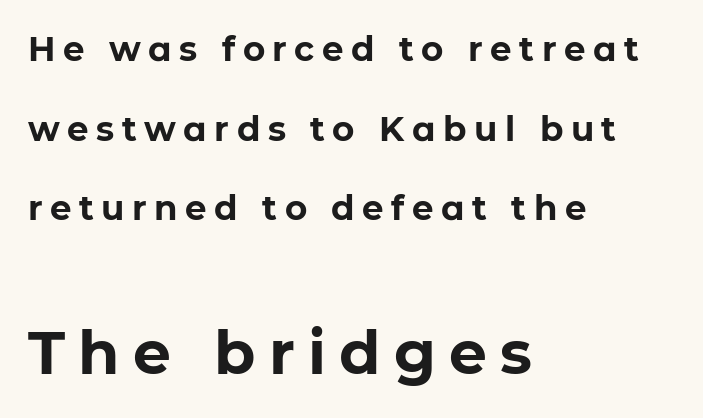
{"serif": "no", "italic": "no", "bold": "yes", "weight": "bold", "width": "normal", "stroke_contrast": "low", "x_height": "medium", "monospaced": "no", "underline": "no", "align": "left", "line_spacing": "loose", "line_spacing_ratio": 2.34, "letter_spacing": "wide", "letter_spacing_em": 0.22, "larger_block": "second", "size_ratio": 1.76, "glyph_px": 60}
